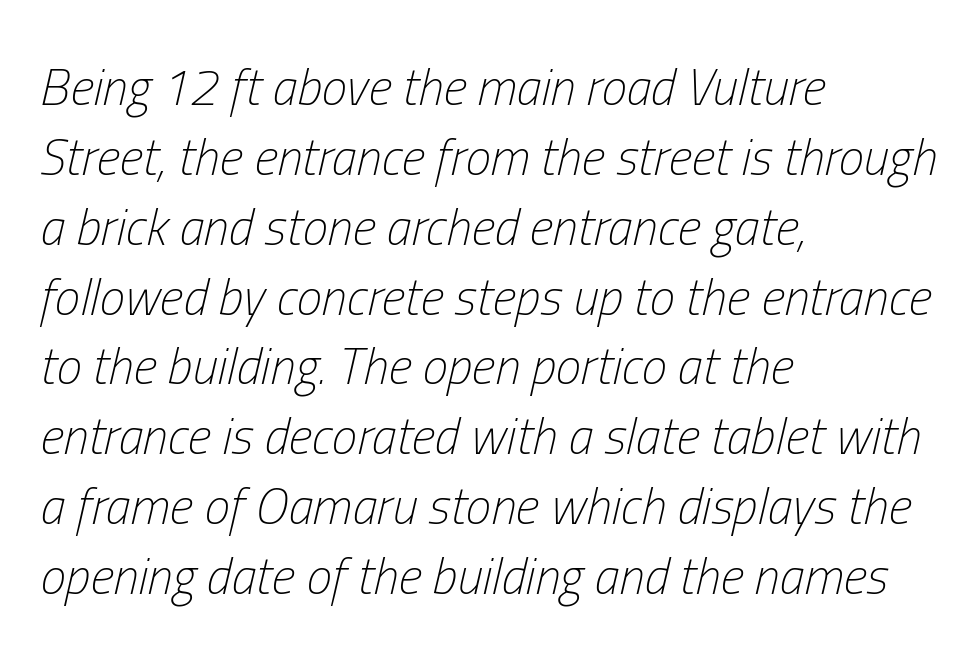
Students, observe: this is what conventionally led text looks like. Varying glyph widths throughout — classic text-font behaviour. Layout note: lines flush left. These lines keep a tight, regular rhythm from letter to letter. Type without underlining. Vertical stems look standard width or narrower in stroke.
